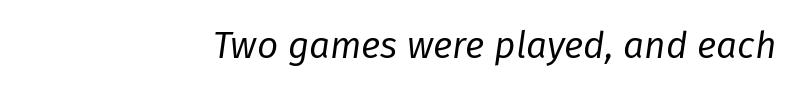
Q: Is the text bold? A: No.
Q: Is the text italic (slanted)? A: Yes, it leans right by about 8 degrees.
Q: Is the text underlined? A: No.
Q: How is the paragraph aligned? A: Right-aligned.
Q: Is the spacing between letters normal or unusually wide? A: Normal.
Q: Width (condensed, normal, or wide)? A: Normal.
Q: Stroke contrast? A: Low.
Q: x-height? A: Medium.
Q: Monospaced? A: No.
